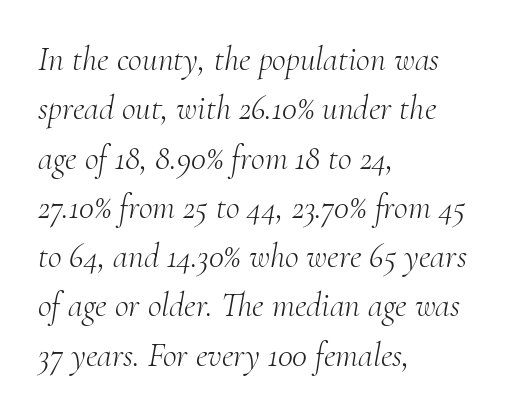
Q: Is the text bold? A: No.
Q: Is the text italic (slanted)? A: Yes, it leans right by about 10 degrees.
Q: Is the typeface a serif or a sans-serif typeface? A: Serif.
Q: Is the text underlined? A: No.
Q: How is the paragraph aligned? A: Left-aligned.
Q: Is the spacing between letters normal or unusually wide? A: Normal.
Q: Is the spacing between lines tight, normal or loose? A: Normal.
Q: Width (condensed, normal, or wide)? A: Normal.
Q: Stroke contrast? A: Medium.
Q: x-height? A: Small.
Q: Monospaced? A: No.
